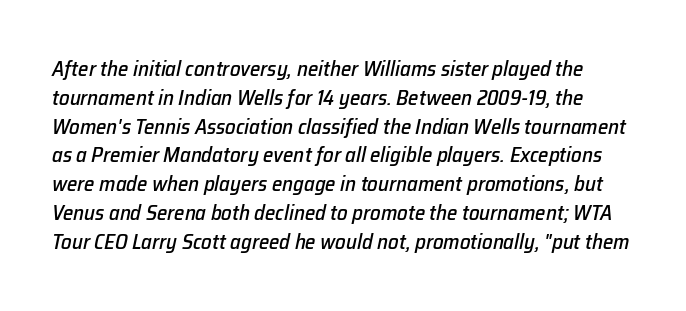
{"italic": "yes", "lean": "right", "slant_degrees": 12, "underline": "no", "line_spacing": "normal", "line_spacing_ratio": 1.37, "letter_spacing": "normal", "letter_spacing_em": 0.0, "glyph_px": 21}
